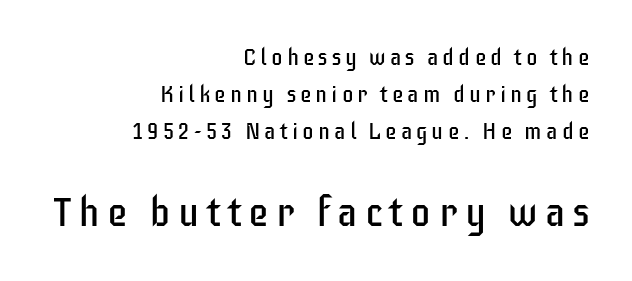
{"serif": "no", "italic": "no", "bold": "no", "weight": "regular", "width": "condensed", "stroke_contrast": "low", "x_height": "large", "monospaced": "no", "underline": "no", "align": "right", "line_spacing": "normal", "line_spacing_ratio": 1.61, "larger_block": "second", "size_ratio": 1.78, "glyph_px": 41}
